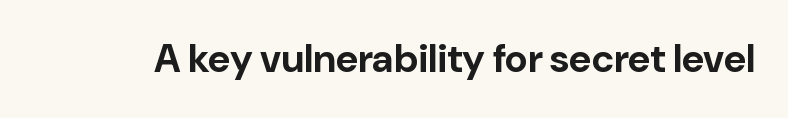
The face used here is rendered with its standard letterfit. Only glyphs here, with clear space below each row. Is this a fixed-width face? No — the glyphs have proportional, varying widths. Ordinary non-slanted type is in use. Thick stems and heavy bowls — unmistakably bold. The type family on display is of the sans-serif kind.
